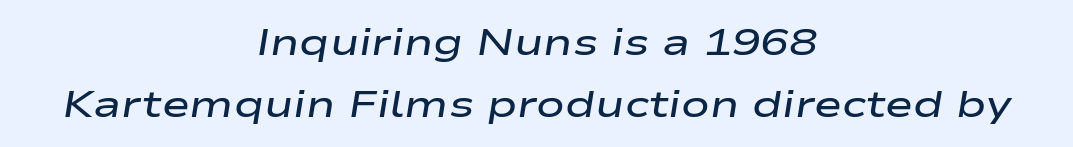
The characters look somewhat weighty, a semibold short of true bold. The space directly below the letters is spotless. Would a proofreader flag this as italicized? Yes. Leftover space on each line is divided equally before and after the words. Short note: letters normally spaced.
